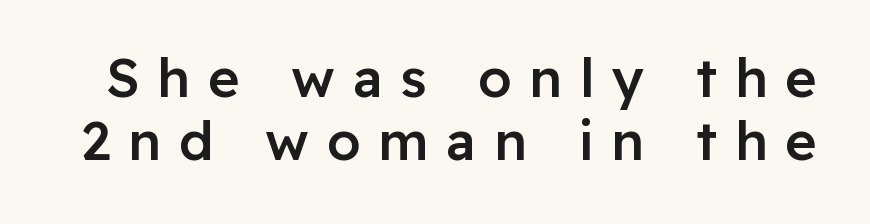
Q: Is the text bold? A: Semi-bold.
Q: Is the text italic (slanted)? A: No, it is upright.
Q: Is the typeface a serif or a sans-serif typeface? A: Sans-serif.
Q: Is the text underlined? A: No.
Q: Is the spacing between letters normal or unusually wide? A: Unusually wide.
Q: Width (condensed, normal, or wide)? A: Normal.
Q: Stroke contrast? A: Low.
Q: x-height? A: Medium.
Q: Monospaced? A: No.
